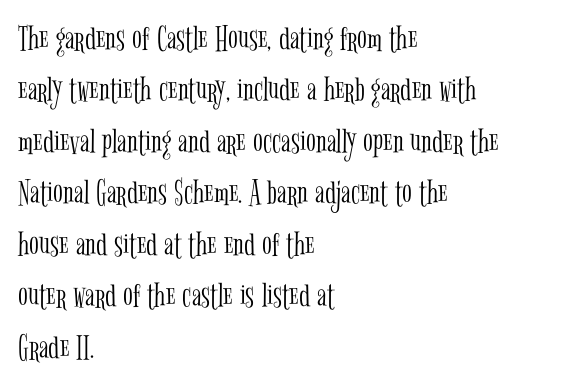
Q: Is the text bold? A: No.
Q: Is the text italic (slanted)? A: No, it is upright.
Q: Is the typeface a serif or a sans-serif typeface? A: Serif.
Q: Is the text underlined? A: No.
Q: How is the paragraph aligned? A: Left-aligned.
Q: Is the spacing between letters normal or unusually wide? A: Normal.
Q: Is the spacing between lines tight, normal or loose? A: Normal.
Q: Width (condensed, normal, or wide)? A: Condensed.
Q: Stroke contrast? A: Low.
Q: x-height? A: Medium.
Q: Monospaced? A: No.
